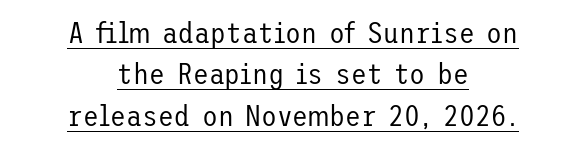
A sans-serif font was chosen for this passage. This is not heavy type; no bold has been used. These lines sit exactly where default settings would place them. What stands out about the letter spacing? Nothing — it is the standard amount. When letters stand straight like this, we call the style roman or upright.
